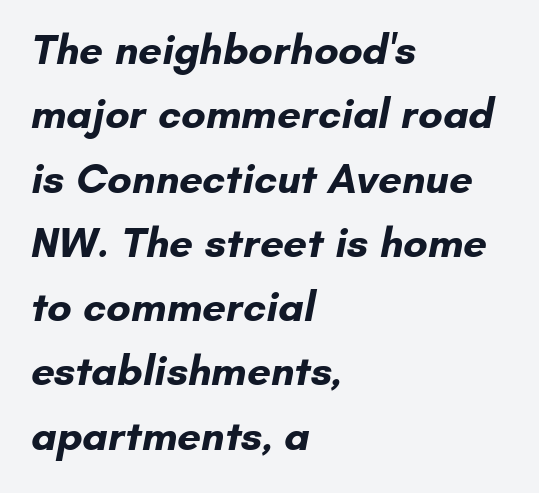
The image shows 42 px bold sans-serif type; set left-aligned, normal line spacing (1.53x), normal letter spacing, not underlined; low stroke contrast and a small x-height.
